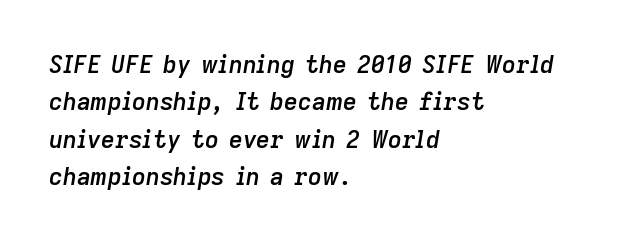
Posture: slanted. One-word summary of the alignment: left. Quick note: underline off. Characters follow at the spacing the type designer built in. The line-height multiplier appears to be the usual default. In terms of weight, the rendering is demibold, just under bold.
